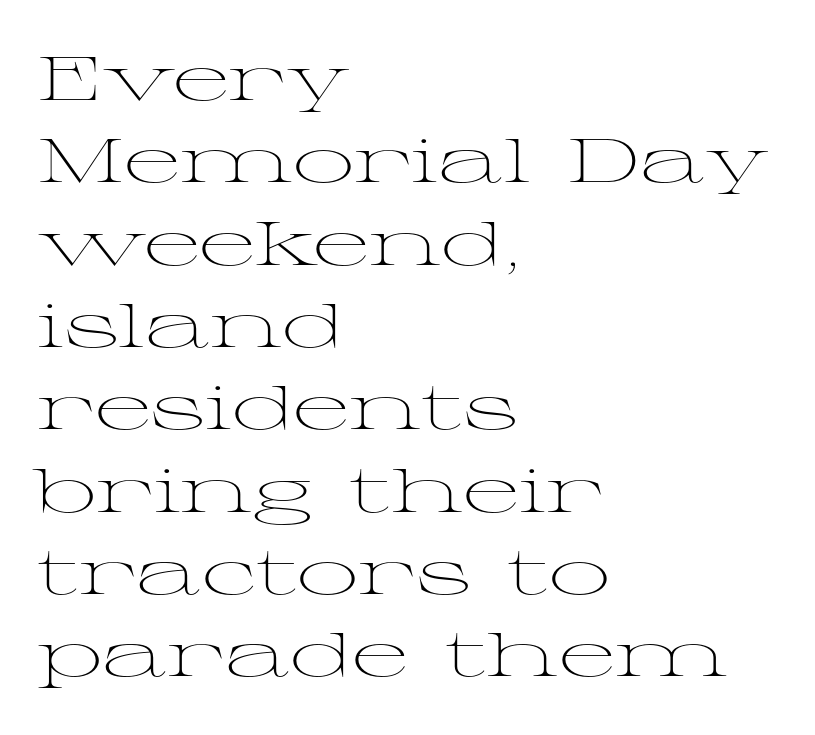
{"serif": "yes", "italic": "no", "bold": "no", "weight": "light", "width": "wide", "stroke_contrast": "medium", "x_height": "medium", "monospaced": "no", "underline": "no", "align": "left", "line_spacing": "normal", "line_spacing_ratio": 1.35, "letter_spacing": "normal", "letter_spacing_em": 0.0, "glyph_px": 61}
